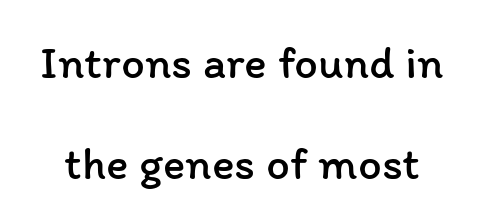
The image shows 47 px regular-weight type, upright; set loose line spacing (2.14x), normal letter spacing, not underlined; low stroke contrast and a medium x-height.
